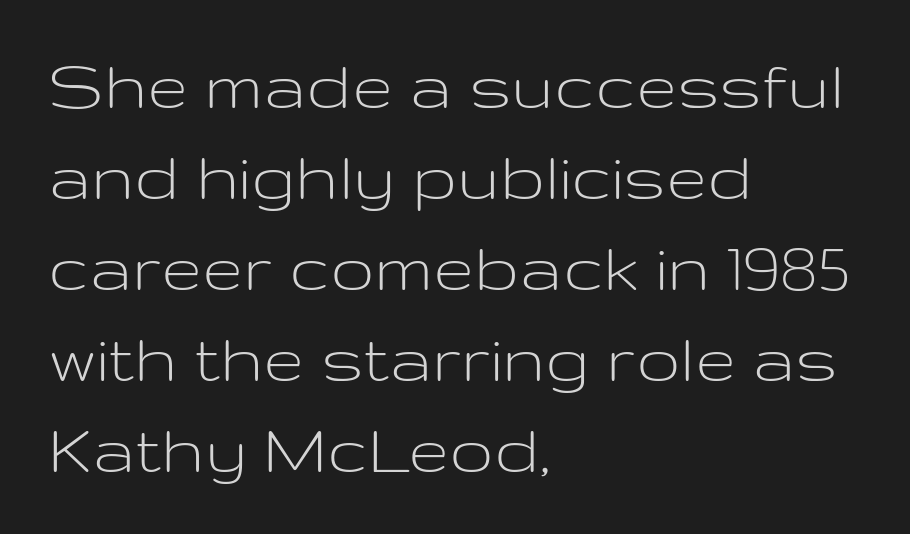
The image shows 74 px light, wide sans-serif type, upright; set left-aligned, line spacing 1.23x, normal letter spacing, not underlined; low stroke contrast and a medium x-height.
